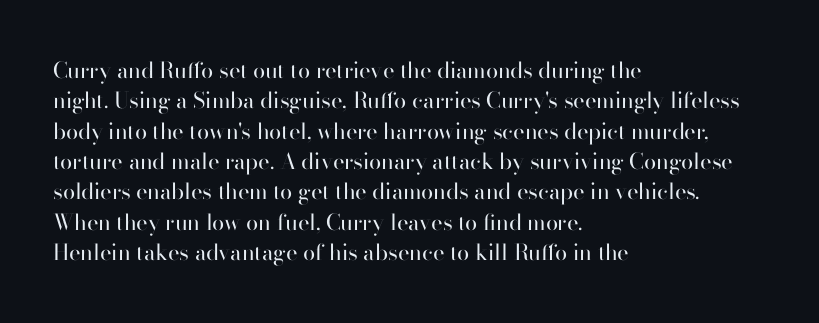
The image shows 22 px text type, upright; set left-aligned, normal line spacing (1.38x), normal letter spacing, not underlined.
